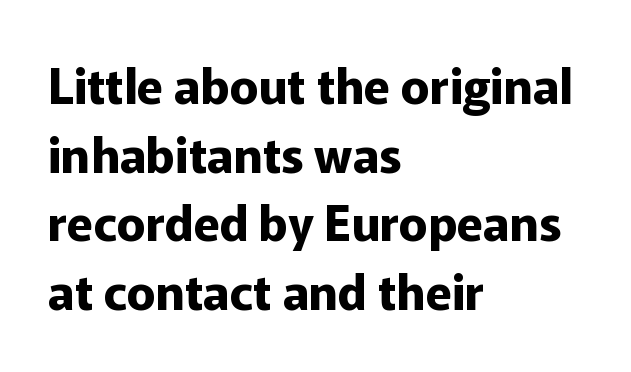
Q: Is the text bold? A: Yes.
Q: Is the text italic (slanted)? A: No, it is upright.
Q: Is the typeface a serif or a sans-serif typeface? A: Sans-serif.
Q: Is the text underlined? A: No.
Q: How is the paragraph aligned? A: Left-aligned.
Q: Is the spacing between letters normal or unusually wide? A: Normal.
Q: Is the spacing between lines tight, normal or loose? A: Normal.
Q: Width (condensed, normal, or wide)? A: Normal.
Q: Stroke contrast? A: Low.
Q: x-height? A: Medium.
Q: Monospaced? A: No.
